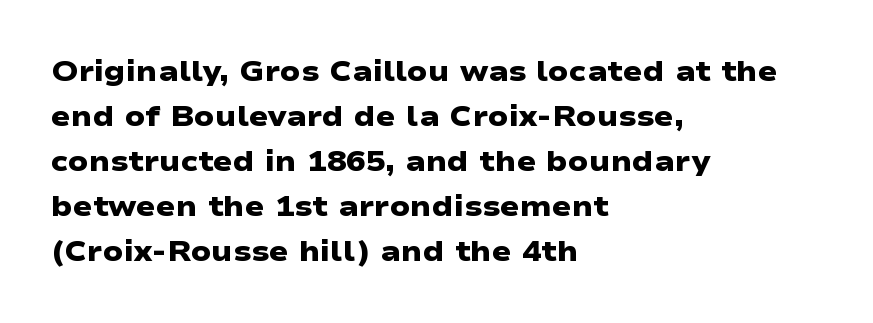
The image shows 29 px heavy, wide sans-serif type; set left-aligned, normal line spacing (1.55x), normal letter spacing, not underlined; low stroke contrast and a medium x-height.
